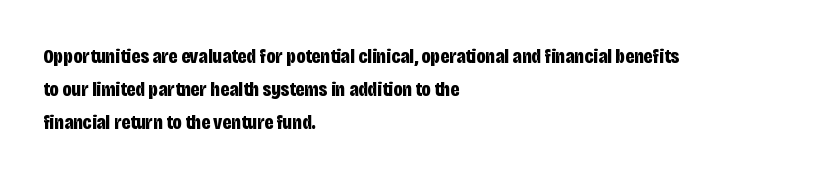
{"italic": "no", "bold": "yes", "underline": "no", "align": "left", "line_spacing": "normal", "line_spacing_ratio": 1.57, "letter_spacing": "normal", "letter_spacing_em": 0.0, "glyph_px": 21}
